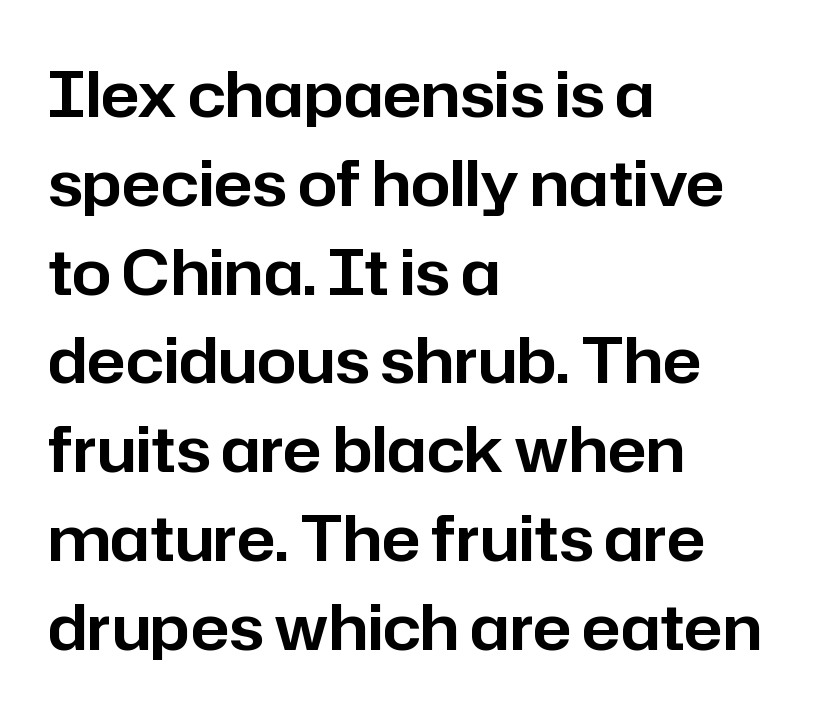
The image shows 63 px sans-serif type, upright; set left-aligned, normal line spacing (1.41x), normal letter spacing, not underlined; low stroke contrast and a medium x-height.
